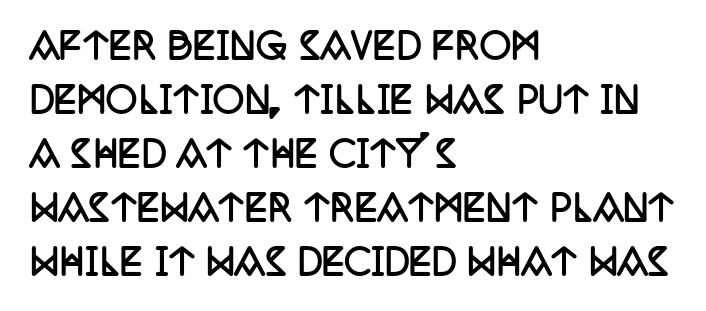
The image shows 35 px semibold, condensed serif type, upright; set left-aligned, normal line spacing (1.54x), normal letter spacing, not underlined; low stroke contrast and a large x-height.
